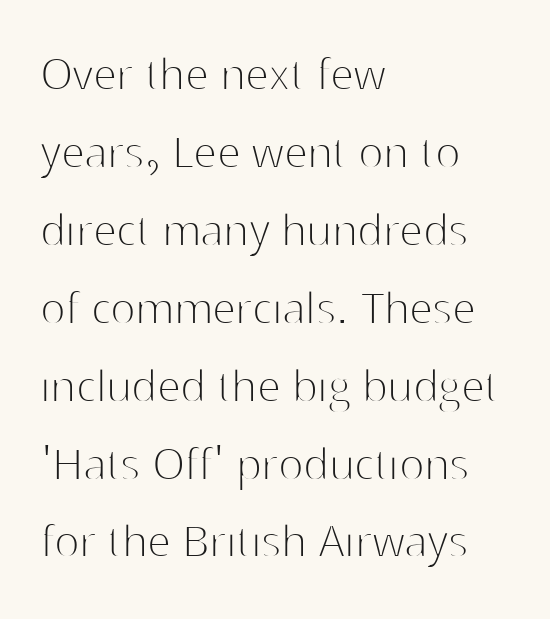
{"serif": "no", "italic": "no", "bold": "no", "weight": "thin", "width": "normal", "stroke_contrast": "high", "x_height": "medium", "monospaced": "no", "underline": "no", "align": "left", "line_spacing": "normal", "line_spacing_ratio": 1.47, "letter_spacing": "normal", "letter_spacing_em": 0.0, "glyph_px": 53}
